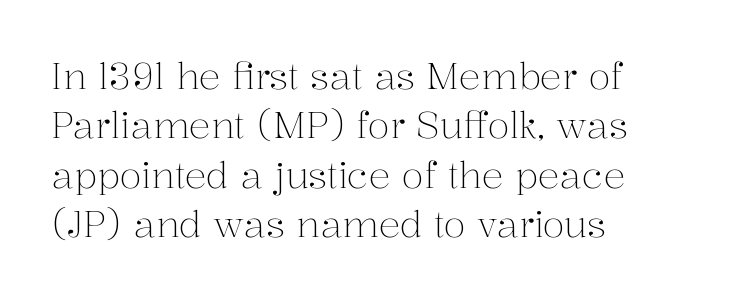
The image shows 36 px light serif type, upright; set left-aligned, normal line spacing (1.37x), normal letter spacing, not underlined; medium stroke contrast and a medium x-height.
